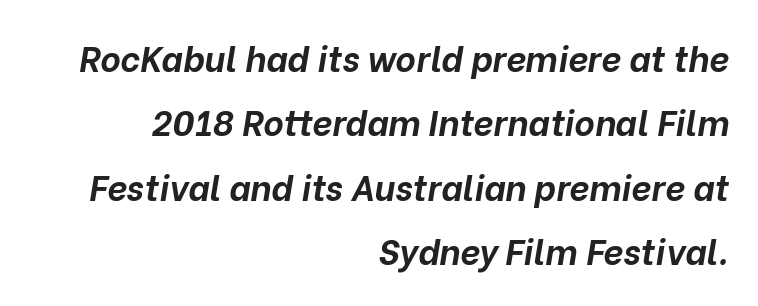
The image shows 35 px bold type, italic (leaning right); set right-aligned, line spacing 1.84x, normal letter spacing, not underlined; low stroke contrast and a medium x-height.
